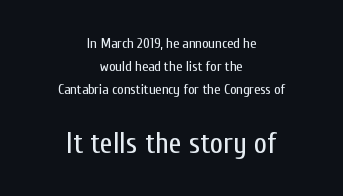
The image shows 29 px regular-weight, condensed sans-serif type, upright; set centered, normal line spacing (1.63x), normal letter spacing, not underlined; the second (bottom) block is 2.07x larger; low stroke contrast and a medium x-height.
